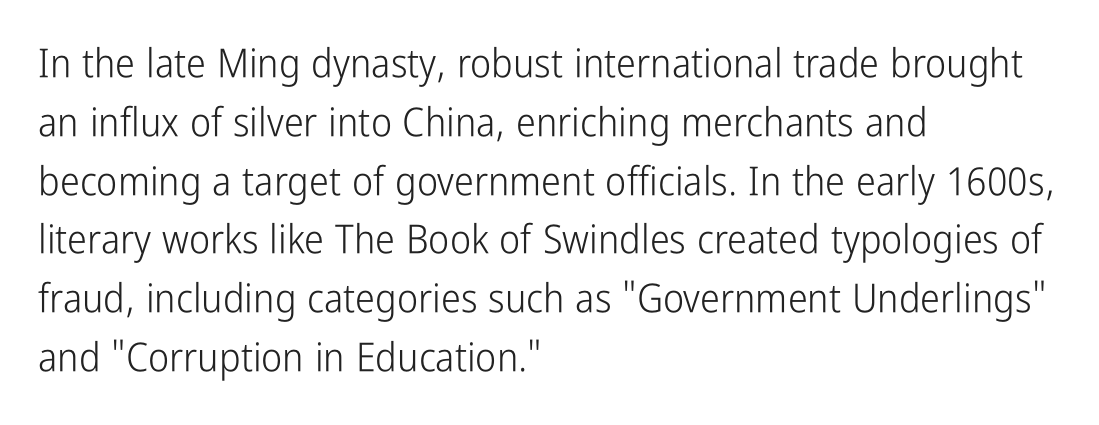
{"serif": "no", "italic": "no", "bold": "no", "weight": "light", "width": "condensed", "stroke_contrast": "low", "x_height": "medium", "monospaced": "no", "underline": "no", "align": "left", "line_spacing": "normal", "line_spacing_ratio": 1.47, "letter_spacing": "normal", "letter_spacing_em": 0.0, "glyph_px": 40}
